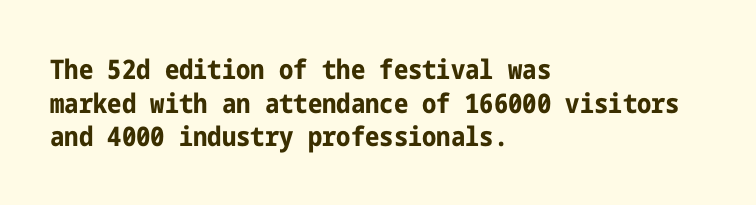
Q: Is the text bold? A: Yes.
Q: Is the text italic (slanted)? A: No, it is upright.
Q: Is the text underlined? A: No.
Q: How is the paragraph aligned? A: Left-aligned.
Q: Is the spacing between letters normal or unusually wide? A: Normal.
Q: Is the spacing between lines tight, normal or loose? A: Normal.
